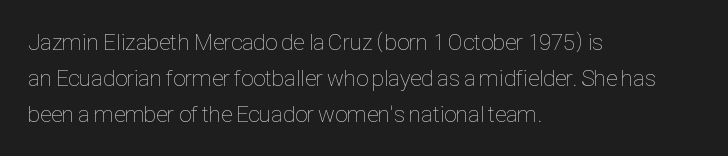
The image shows 23 px text type, upright; set left-aligned, normal line spacing (1.56x), normal letter spacing, not underlined.
